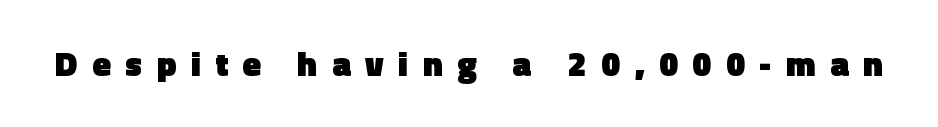
The image shows 34 px heavy sans-serif type, upright; set unusually wide letter spacing (+0.43 em), not underlined; a medium x-height.
